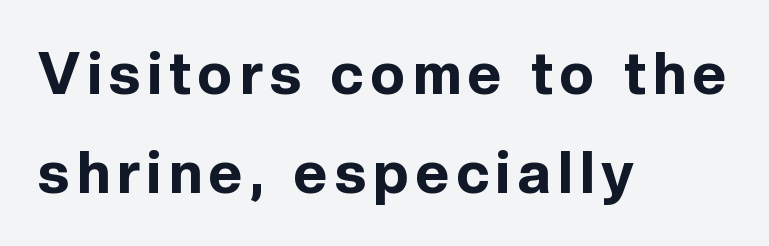
{"serif": "no", "italic": "no", "bold": "yes", "weight": "bold", "width": "normal", "x_height": "medium", "monospaced": "no", "underline": "no", "align": "left", "line_spacing_ratio": 1.71, "glyph_px": 58}
